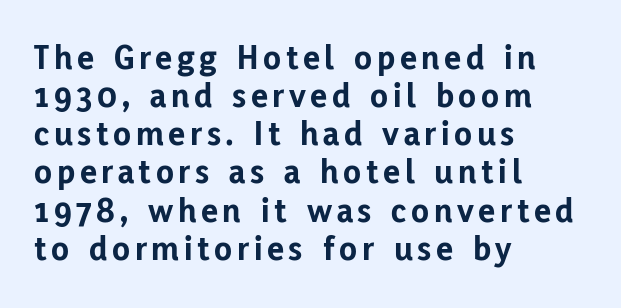
Q: Is the text bold? A: Yes.
Q: Is the text italic (slanted)? A: No, it is upright.
Q: Is the typeface a serif or a sans-serif typeface? A: Sans-serif.
Q: Is the text underlined? A: No.
Q: How is the paragraph aligned? A: Left-aligned.
Q: Is the spacing between lines tight, normal or loose? A: Tight.
Q: Width (condensed, normal, or wide)? A: Normal.
Q: Stroke contrast? A: Low.
Q: x-height? A: Medium.
Q: Monospaced? A: No.
